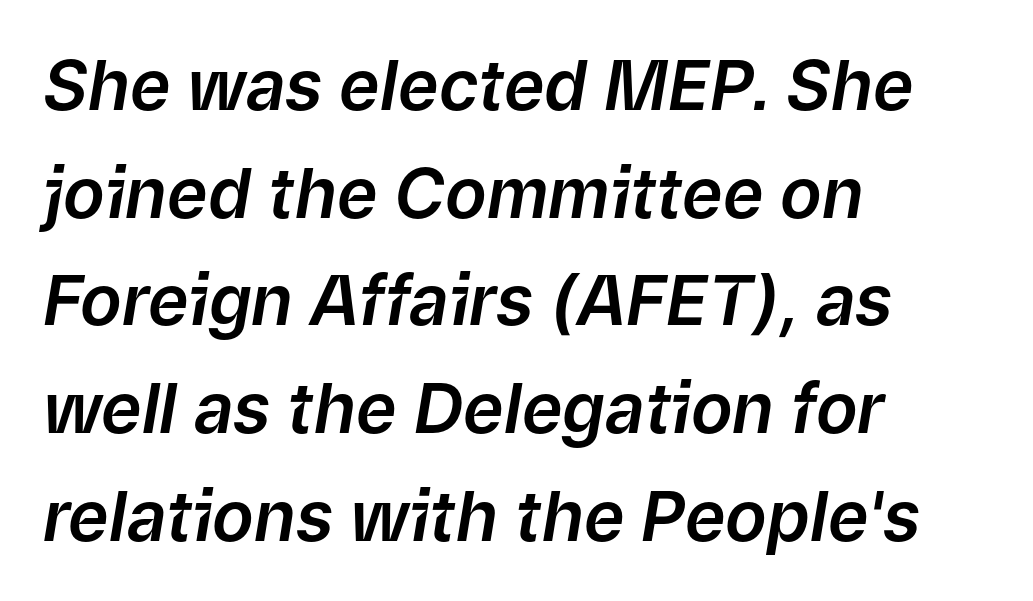
A bare baseline throughout the passage. A typesetter would call this leading conventional body-copy spacing. Tracking value appears to be zero — textbook default spacing. Posture: slanted. Visually the block forms a straight wall on the left and a jagged coastline on the right.
